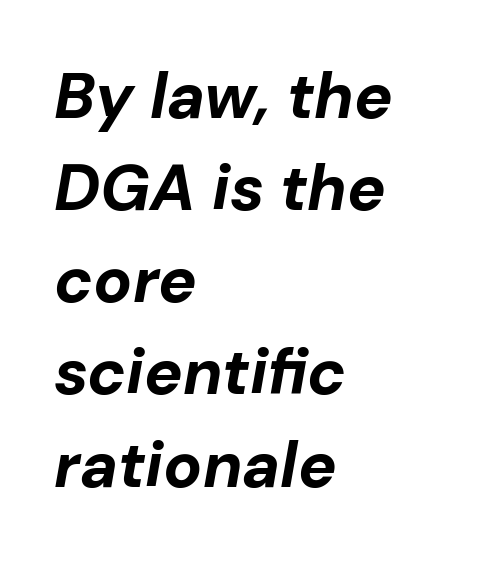
Rule under the text: the space is simply empty. The rendering anchors every line to the left-hand side. Strokes here are thick enough to call this a true bold. What's the leading like? Ordinary, nothing unusual. These lines keep a tight, regular rhythm from letter to letter. The letters advance in unequal steps, a hallmark of proportional type.
